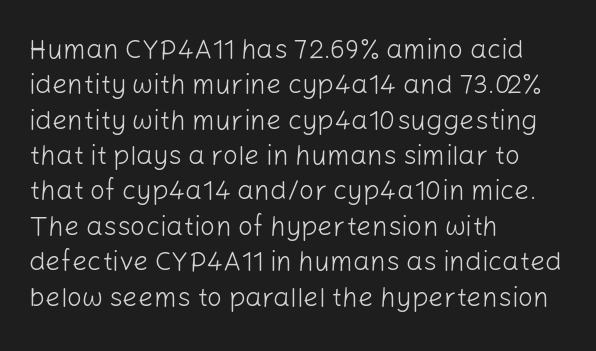
The image shows 27 px text type, upright; set left-aligned, normal line spacing (1.31x), normal letter spacing, not underlined.
